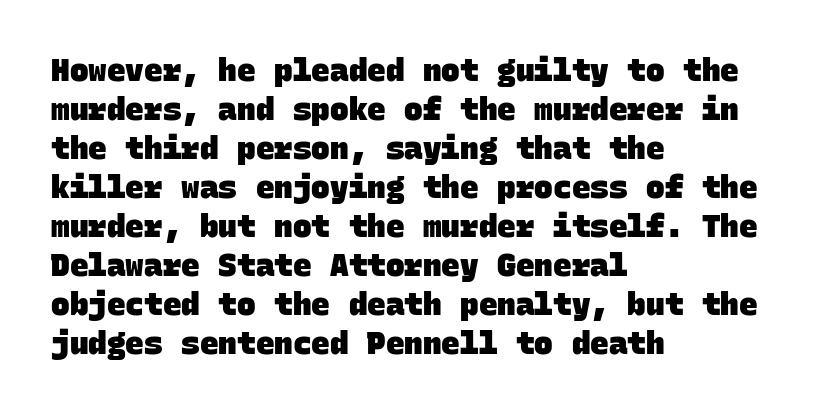
{"serif": "no", "bold": "yes", "weight": "heavy", "width": "normal", "stroke_contrast": "low", "x_height": "large", "monospaced": "yes", "underline": "no", "align": "left", "line_spacing": "normal", "line_spacing_ratio": 1.26, "letter_spacing": "normal", "letter_spacing_em": 0.0, "glyph_px": 31}
